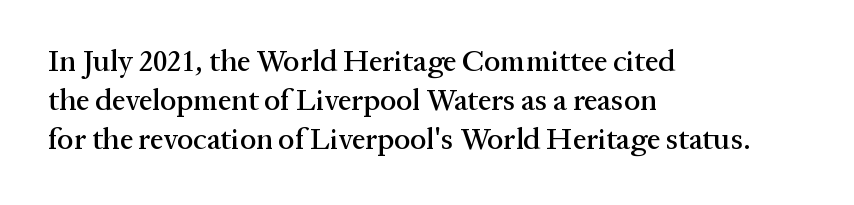
{"serif": "yes", "italic": "no", "width": "normal", "stroke_contrast": "medium", "x_height": "medium", "monospaced": "no", "underline": "no", "align": "left", "line_spacing": "normal", "line_spacing_ratio": 1.3, "letter_spacing": "normal", "letter_spacing_em": 0.0, "glyph_px": 30}
